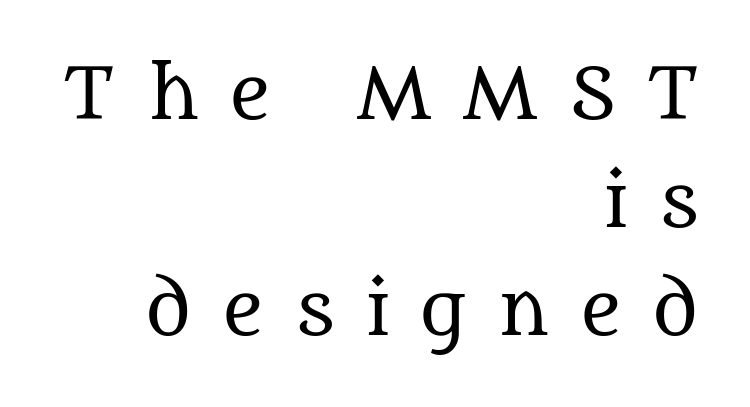
{"serif": "yes", "italic": "no", "bold": "no", "weight": "regular", "width": "normal", "stroke_contrast": "medium", "x_height": "large", "monospaced": "no", "underline": "no", "align": "right", "line_spacing": "normal", "line_spacing_ratio": 1.54, "letter_spacing": "wide", "letter_spacing_em": 0.44, "glyph_px": 70}
